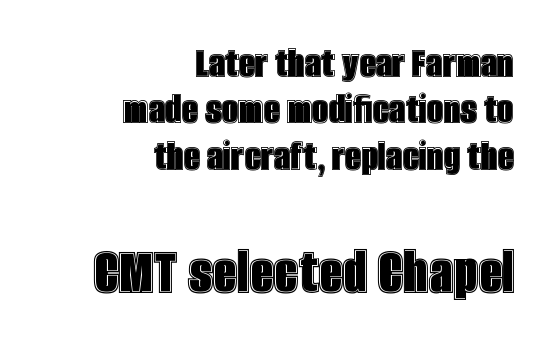
Q: Is the text italic (slanted)? A: No, it is upright.
Q: Is the text underlined? A: No.
Q: How is the paragraph aligned? A: Right-aligned.
Q: Is the spacing between letters normal or unusually wide? A: Normal.
Q: Is the spacing between lines tight, normal or loose? A: Tight.
Q: Which block of text is set in a larger size, the first (top) or the second (bottom)? A: The second (bottom) one.
Q: Width (condensed, normal, or wide)? A: Condensed.
Q: x-height? A: Large.
Q: Monospaced? A: No.
